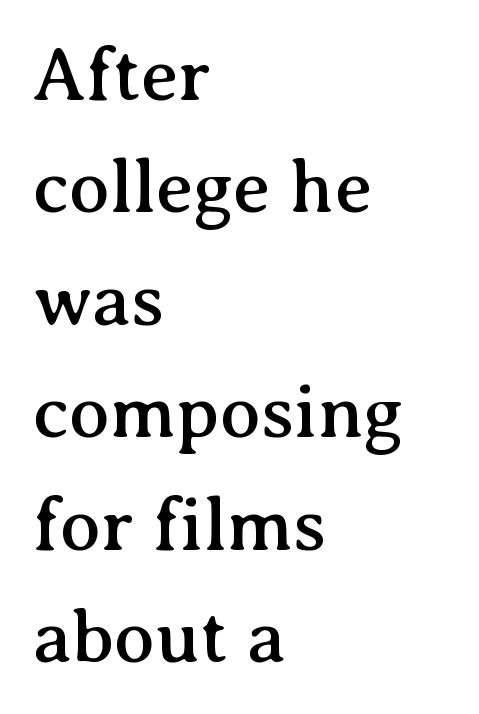
{"serif": "yes", "italic": "no", "width": "normal", "stroke_contrast": "medium", "x_height": "medium", "monospaced": "no", "underline": "no", "align": "left", "line_spacing": "normal", "line_spacing_ratio": 1.5, "letter_spacing": "normal", "letter_spacing_em": 0.0, "glyph_px": 75}
